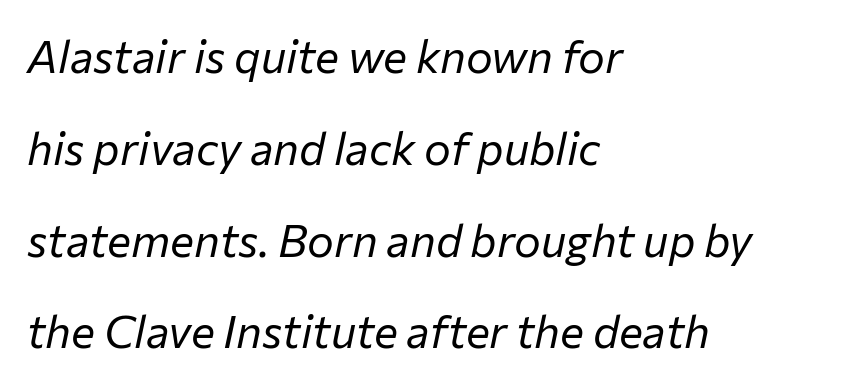
Q: Is the text bold? A: No.
Q: Is the text italic (slanted)? A: Yes, it leans right by about 12 degrees.
Q: Is the text underlined? A: No.
Q: How is the paragraph aligned? A: Left-aligned.
Q: Is the spacing between letters normal or unusually wide? A: Normal.
Q: Is the spacing between lines tight, normal or loose? A: Loose.
Q: Width (condensed, normal, or wide)? A: Normal.
Q: Stroke contrast? A: Low.
Q: x-height? A: Medium.
Q: Monospaced? A: No.
